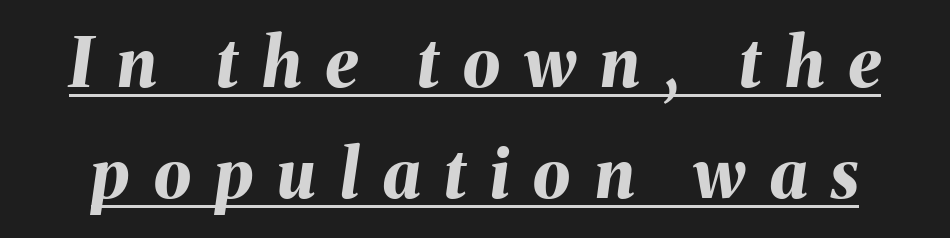
Q: Is the text bold? A: Yes.
Q: Is the text italic (slanted)? A: Yes, it leans right by about 8 degrees.
Q: Is the text underlined? A: Yes.
Q: Is the spacing between letters normal or unusually wide? A: Unusually wide.
Q: Is the spacing between lines tight, normal or loose? A: Normal.
Q: Width (condensed, normal, or wide)? A: Normal.
Q: Stroke contrast? A: Medium.
Q: x-height? A: Medium.
Q: Monospaced? A: No.
